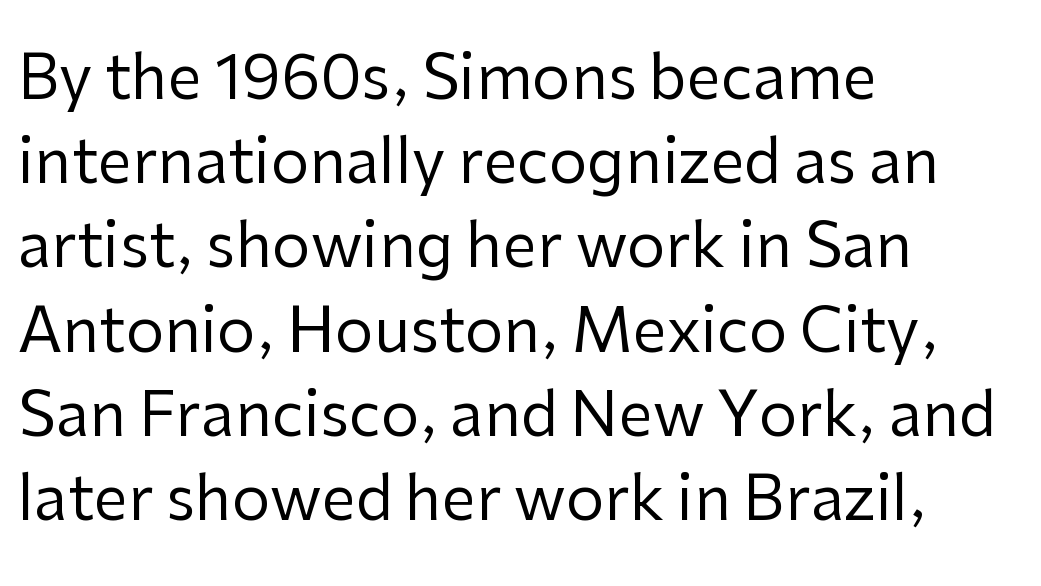
{"serif": "no", "italic": "no", "bold": "no", "weight": "regular", "width": "normal", "stroke_contrast": "low", "x_height": "medium", "monospaced": "no", "underline": "no", "align": "left", "line_spacing": "normal", "line_spacing_ratio": 1.38, "letter_spacing": "normal", "letter_spacing_em": 0.0, "glyph_px": 61}
